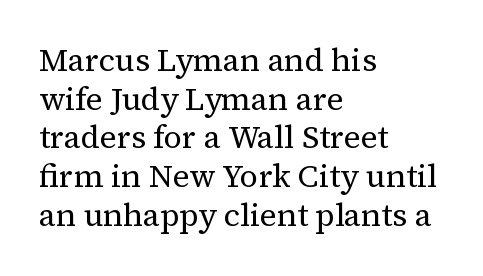
{"serif": "yes", "italic": "no", "bold": "no", "weight": "regular", "width": "normal", "stroke_contrast": "medium", "x_height": "medium", "monospaced": "no", "underline": "no", "align": "left", "line_spacing_ratio": 1.21, "letter_spacing": "normal", "letter_spacing_em": 0.0, "glyph_px": 32}
